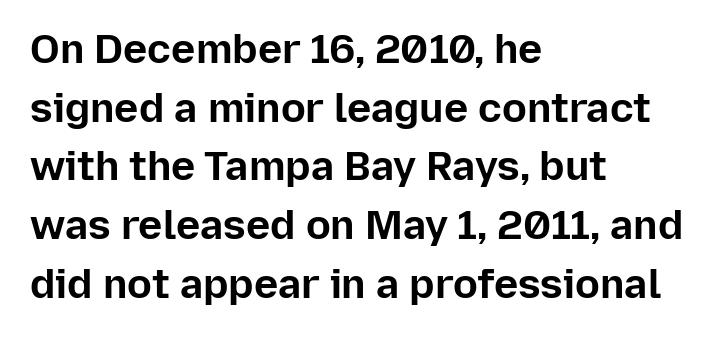
How heavy is the stroke? Heavy — this is a bold. Notice how descenders clear the ascenders below comfortably — that's standard leading. Each letter keeps its own natural width here, so spacing adapts to shape. Short and long lines alike share a common starting point at left.
